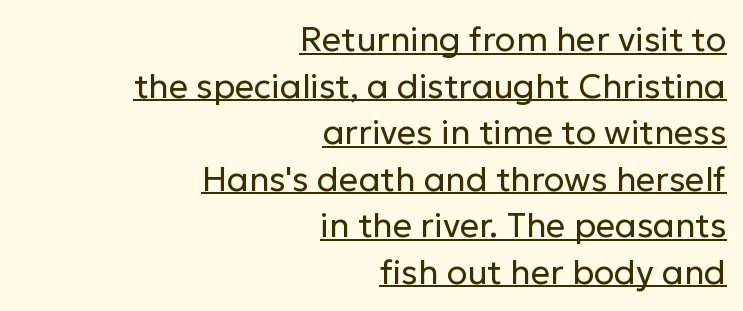
Reading down the block, your eye finds every line finishing at a fixed right position. The rendering shows plain stroke endings on the letterforms — a sans-serif design. Upright lettering throughout. A normal amount of white space separates one row of letters from the next. The rendered words wear a rule along their underside.
